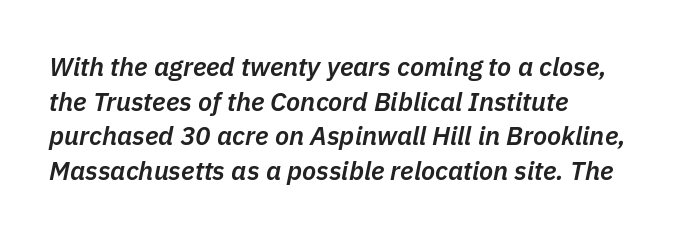
The image shows 26 px text type, italic (leaning right); set left-aligned, normal line spacing (1.33x), normal letter spacing, not underlined.
